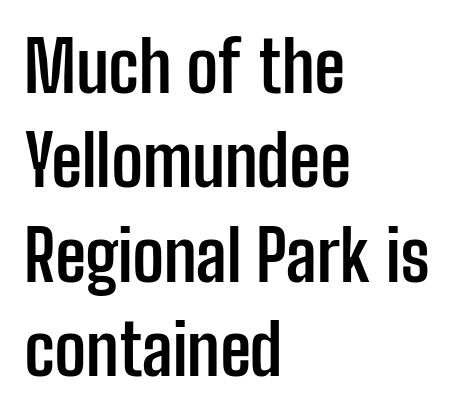
Strokes here are thick enough to call this a true bold. These lines are set flush left with a ragged right edge. Summary of vertical rhythm: regular, with standard interline spacing. Type without underlining. The face used here is proportionally spaced, like ordinary book or web type.
